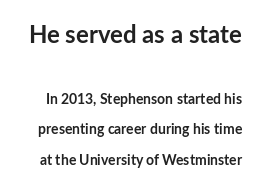
Here the first block reads like a headline and the second like body copy. Horizontal bands of white between lines are thick stripes. The gaps between neighbouring characters are ordinary and unremarkable. Nobody drew a line under any word here. If you drew a line through each stem, it would be perfectly vertical.
